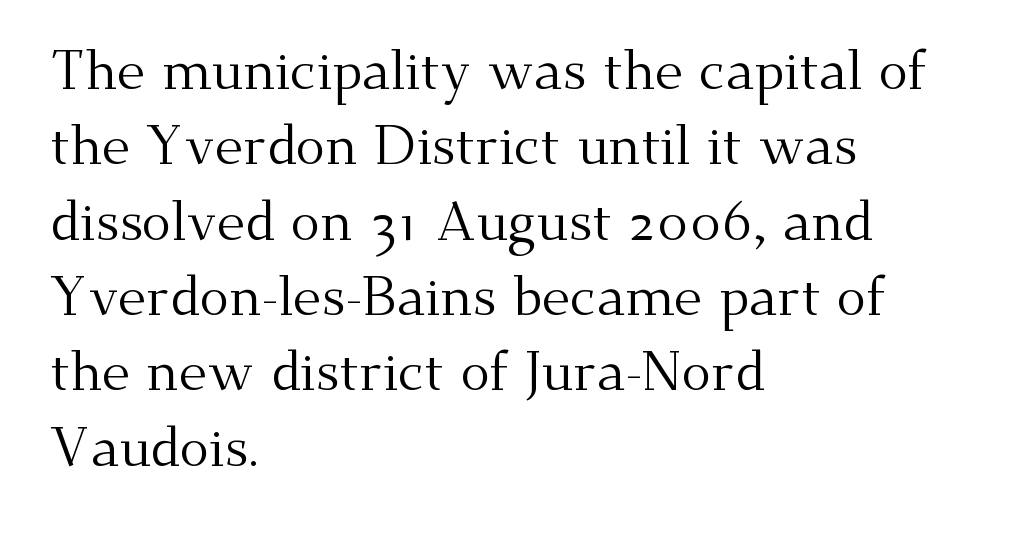
What stands out about the letter spacing? Nothing — it is the standard amount. Any mark beneath the type? The region is blank. Is this a fixed-width face? No — the glyphs have proportional, varying widths. The lines sit at an ordinary, default distance from one another. I'd call this a serif setting — the letters wear small feet.
